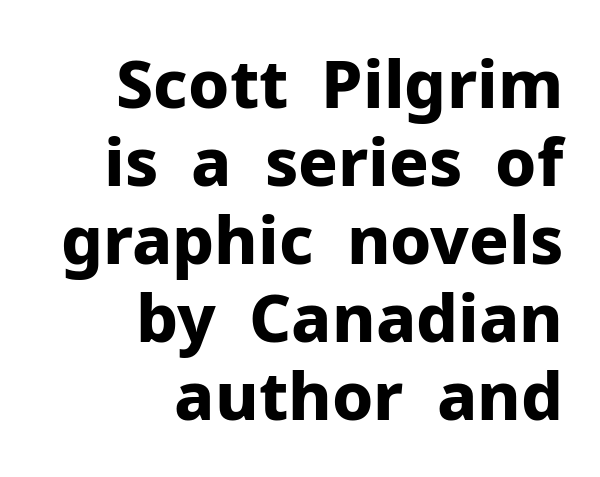
The line texture is even and compact thanks to regular tracking. Unmarked baselines from the first word to the last. Proportional: the letters do not fall into vertical columns. Strong, thick strokes mark this as bold type. Italic: no, the glyphs are upright roman.
